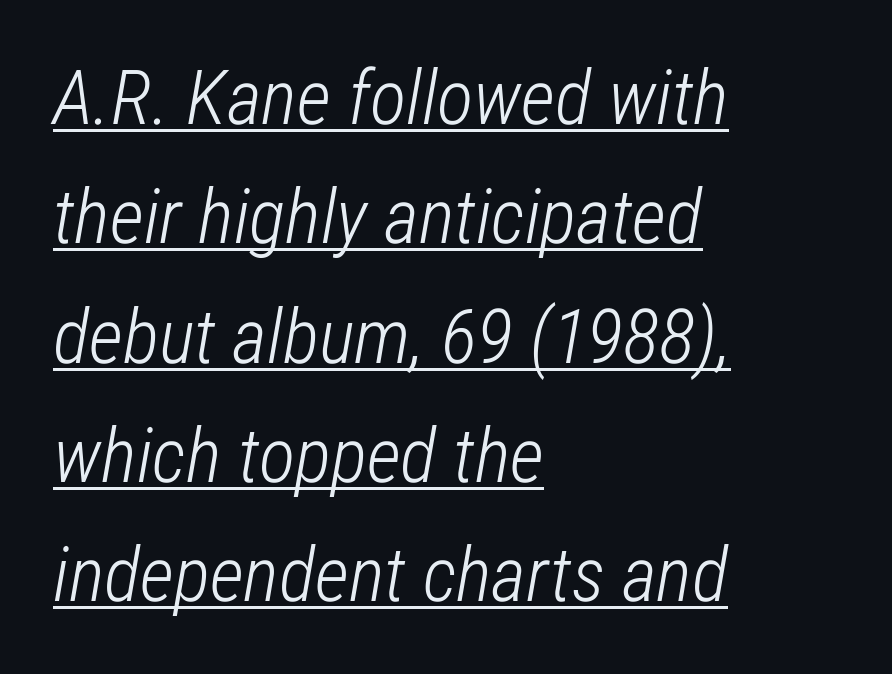
Q: Is the text bold? A: No.
Q: Is the text italic (slanted)? A: Yes, it leans right by about 12 degrees.
Q: Is the text underlined? A: Yes.
Q: How is the paragraph aligned? A: Left-aligned.
Q: Is the spacing between letters normal or unusually wide? A: Normal.
Q: Is the spacing between lines tight, normal or loose? A: Normal.
Q: Width (condensed, normal, or wide)? A: Condensed.
Q: Stroke contrast? A: Low.
Q: x-height? A: Medium.
Q: Monospaced? A: No.
